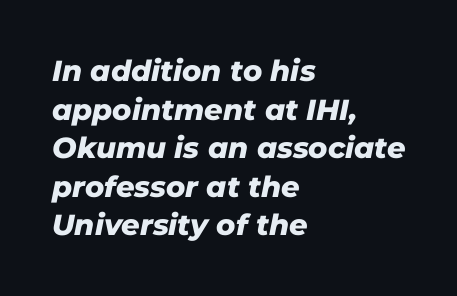
The image shows 29 px heavy type, italic (leaning right); set left-aligned, normal line spacing (1.33x), normal letter spacing, not underlined; low stroke contrast and a medium x-height.
